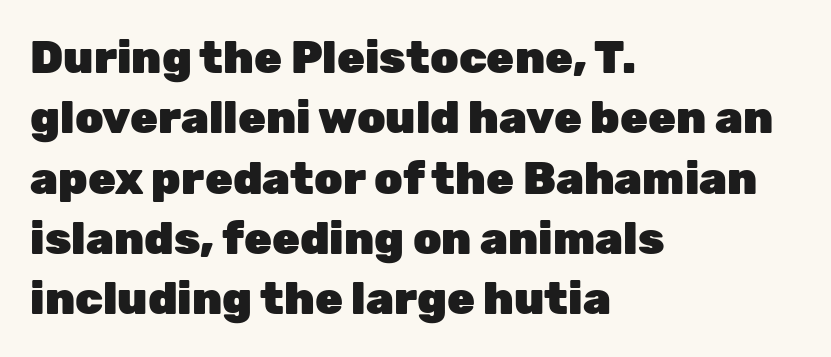
{"serif": "no", "italic": "no", "bold": "yes", "weight": "heavy", "width": "normal", "stroke_contrast": "low", "x_height": "medium", "monospaced": "no", "underline": "no", "align": "left", "line_spacing": "normal", "line_spacing_ratio": 1.34, "letter_spacing": "normal", "letter_spacing_em": 0.0, "glyph_px": 45}
